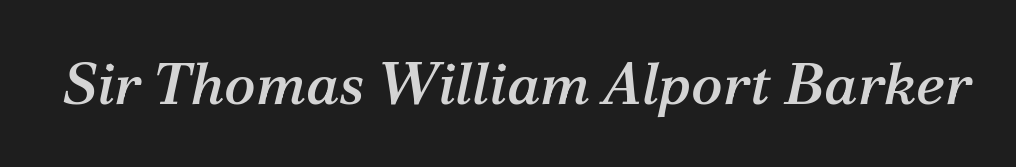
Q: Is the text italic (slanted)? A: Yes, it leans right by about 12 degrees.
Q: Is the typeface a serif or a sans-serif typeface? A: Serif.
Q: Is the text underlined? A: No.
Q: Is the spacing between letters normal or unusually wide? A: Normal.
Q: Width (condensed, normal, or wide)? A: Normal.
Q: Stroke contrast? A: Medium.
Q: x-height? A: Medium.
Q: Monospaced? A: No.
